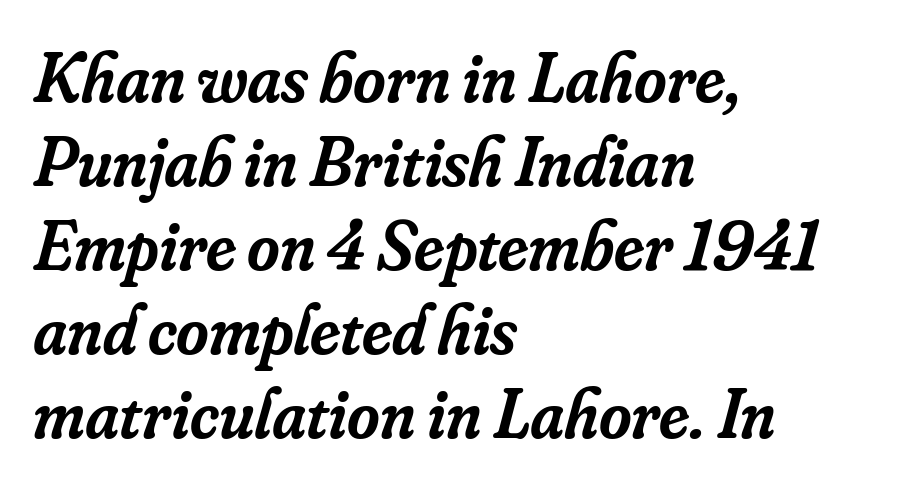
This is oblique type, the kind used for emphasis or titles. These words are printed semibold, heavier than regular yet not bold. The face used here is seriffed, in the tradition of book romans. The baseline area is clear. The face used here is proportionally spaced, like ordinary book or web type.
